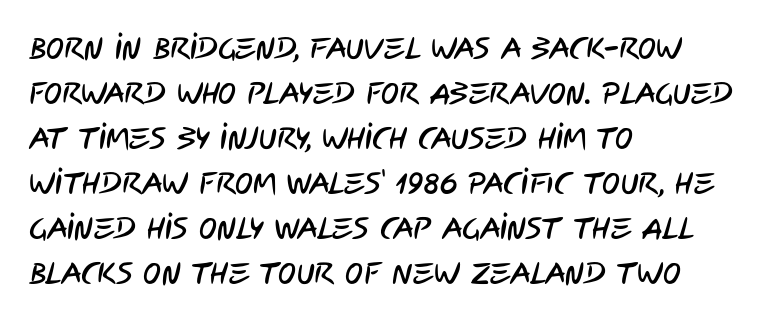
The image shows 30 px condensed sans-serif type; set left-aligned, normal line spacing (1.5x), normal letter spacing, not underlined; low stroke contrast and a large x-height.
